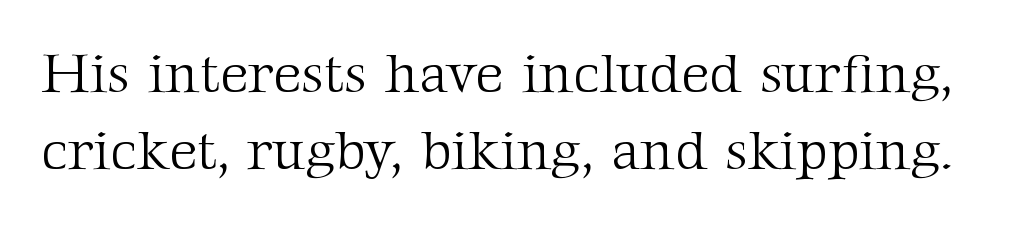
The space between consecutive lines is moderate. Spacing verdict: proportional, widths tailored to each character. If you drew a line through each stem, it would be perfectly vertical. Letterform terminals end in serifs throughout the passage. This is not heavy type; no bold has been used.
